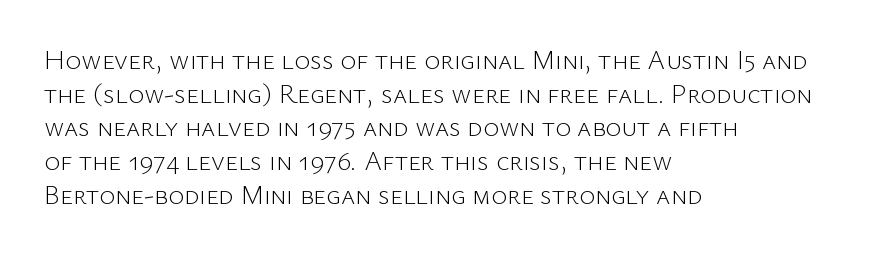
The image shows 27 px text type, upright; set left-aligned, normal line spacing (1.25x), normal letter spacing, not underlined.
